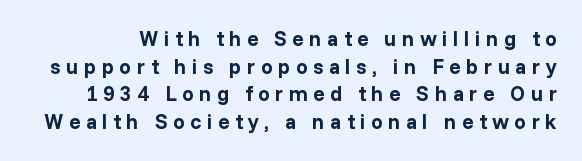
{"italic": "no", "bold": "yes", "underline": "no", "line_spacing": "normal", "line_spacing_ratio": 1.32, "letter_spacing": "wide", "letter_spacing_em": 0.26, "glyph_px": 21}
